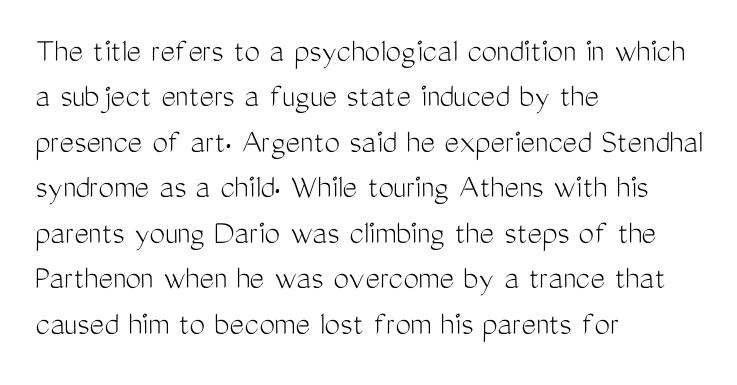
{"serif": "no", "italic": "no", "bold": "no", "weight": "light", "width": "condensed", "stroke_contrast": "medium", "x_height": "medium", "monospaced": "no", "underline": "no", "align": "left", "line_spacing": "normal", "line_spacing_ratio": 1.3, "letter_spacing": "normal", "letter_spacing_em": 0.0, "glyph_px": 35}
